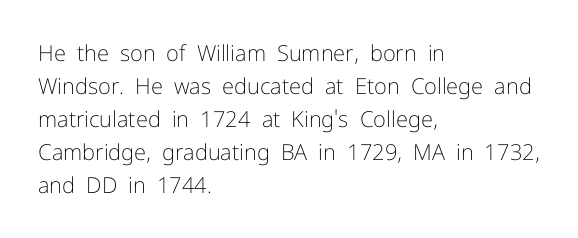
Q: Is the text bold? A: No.
Q: Is the text italic (slanted)? A: No, it is upright.
Q: Is the text underlined? A: No.
Q: How is the paragraph aligned? A: Left-aligned.
Q: Is the spacing between letters normal or unusually wide? A: Normal.
Q: Is the spacing between lines tight, normal or loose? A: Normal.
